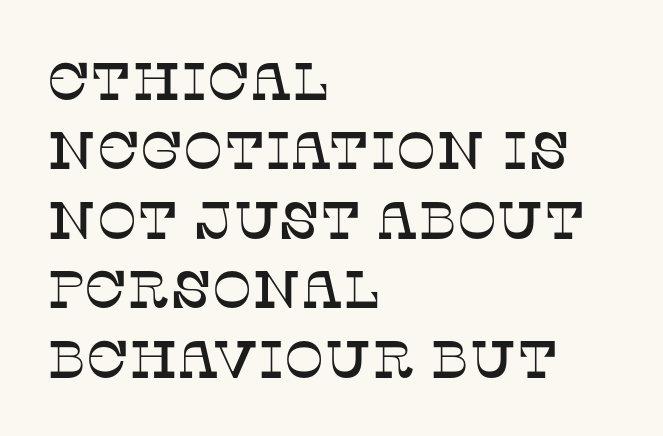
The image shows 53 px serif type, upright; set left-aligned, normal line spacing (1.31x), normal letter spacing, not underlined; low stroke contrast and a large x-height.
